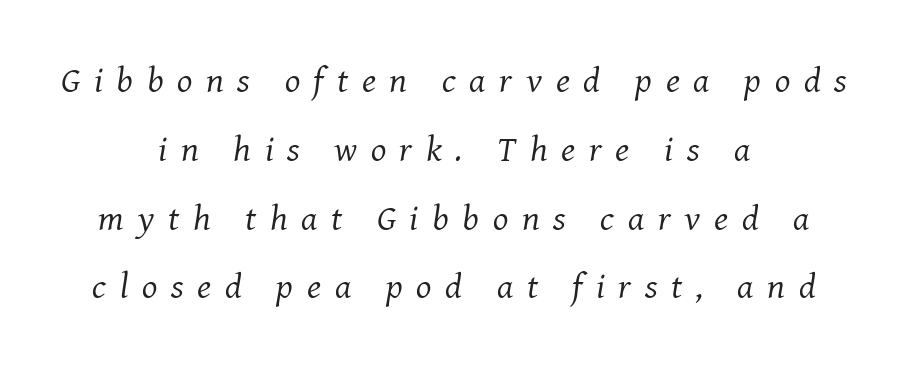
What kind of face is this? One with serifs. Looks like regular typesetting: each glyph gets only the width it needs. Short and long lines alike share a common midpoint. The weight would be labelled regular, book, light, or lighter still.
